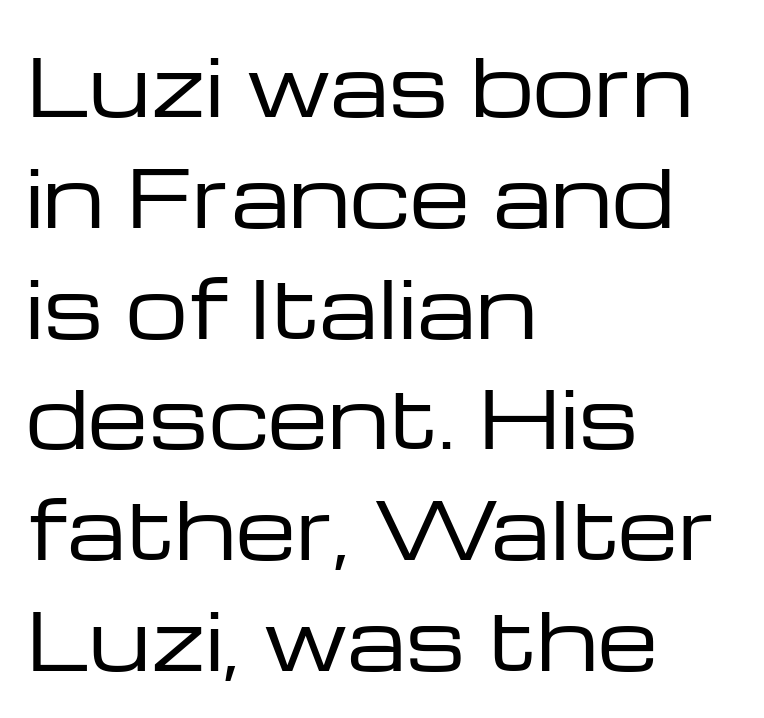
{"serif": "no", "italic": "no", "bold": "no", "weight": "regular", "width": "wide", "stroke_contrast": "low", "x_height": "medium", "monospaced": "no", "underline": "no", "align": "left", "line_spacing": "normal", "line_spacing_ratio": 1.42, "letter_spacing": "normal", "letter_spacing_em": 0.0, "glyph_px": 78}
